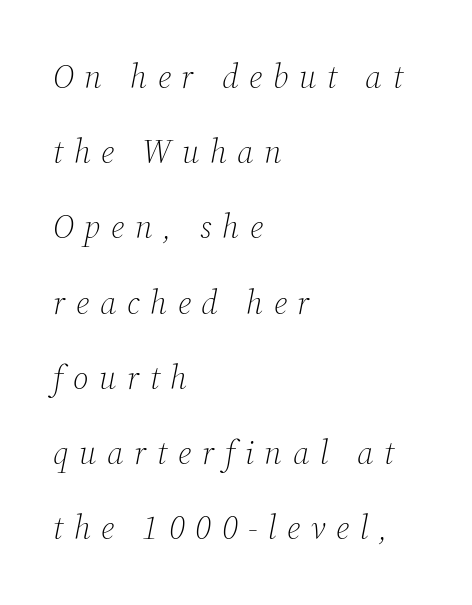
Q: Is the text bold? A: No.
Q: Is the text italic (slanted)? A: Yes, it leans right by about 12 degrees.
Q: Is the typeface a serif or a sans-serif typeface? A: Serif.
Q: Is the text underlined? A: No.
Q: How is the paragraph aligned? A: Left-aligned.
Q: Is the spacing between letters normal or unusually wide? A: Unusually wide.
Q: Is the spacing between lines tight, normal or loose? A: Loose.
Q: Width (condensed, normal, or wide)? A: Normal.
Q: Stroke contrast? A: Medium.
Q: x-height? A: Medium.
Q: Monospaced? A: No.
